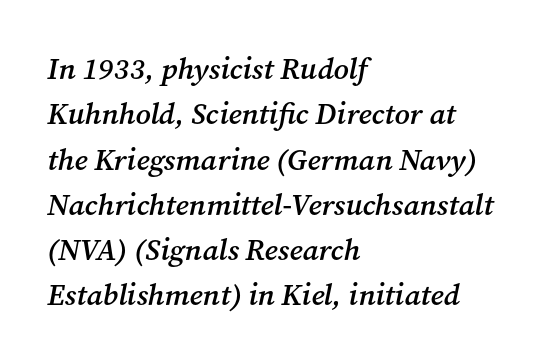
{"serif": "yes", "italic": "yes", "lean": "right", "slant_degrees": 12, "bold": "semi", "weight": "semibold", "width": "normal", "stroke_contrast": "medium", "x_height": "medium", "monospaced": "no", "underline": "no", "align": "left", "line_spacing": "normal", "line_spacing_ratio": 1.51, "letter_spacing": "normal", "letter_spacing_em": 0.0, "glyph_px": 30}
